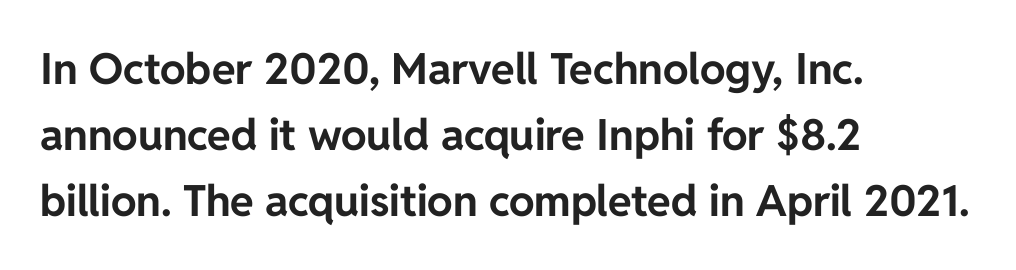
The image shows 43 px bold sans-serif type, upright; set left-aligned, normal line spacing (1.54x), normal letter spacing, not underlined; low stroke contrast and a medium x-height.
